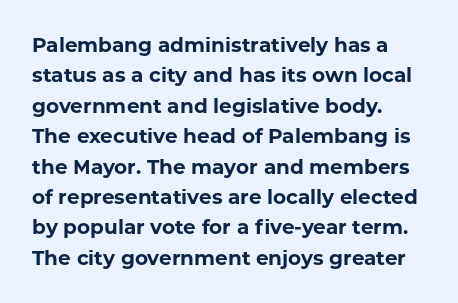
{"italic": "no", "bold": "yes", "underline": "no", "align": "left", "line_spacing": "normal", "line_spacing_ratio": 1.52, "letter_spacing": "normal", "letter_spacing_em": 0.0, "glyph_px": 20}
